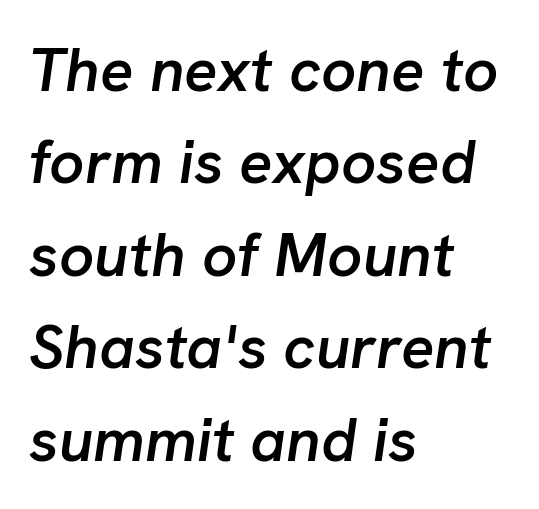
The image shows 62 px semibold type, italic (leaning right); set left-aligned, normal line spacing (1.49x), normal letter spacing, not underlined; low stroke contrast and a medium x-height.
